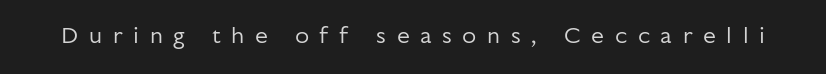
The image shows 23 px text type, upright; set unusually wide letter spacing (+0.46 em), not underlined.
